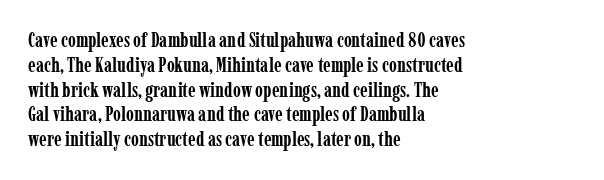
The image shows 20 px bold type, upright; set left-aligned, line spacing 1.24x, normal letter spacing, not underlined.
